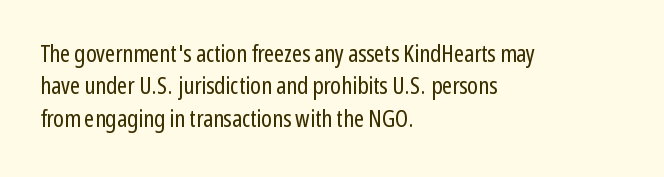
The image shows 24 px text type, upright; set left-aligned, normal line spacing (1.35x), normal letter spacing, not underlined.
